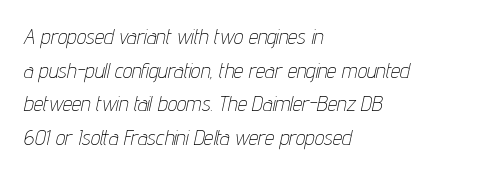
Q: Is the text bold? A: No.
Q: Is the text italic (slanted)? A: Yes, it leans right by about 12 degrees.
Q: Is the text underlined? A: No.
Q: How is the paragraph aligned? A: Left-aligned.
Q: Is the spacing between letters normal or unusually wide? A: Normal.
Q: Is the spacing between lines tight, normal or loose? A: Normal.
